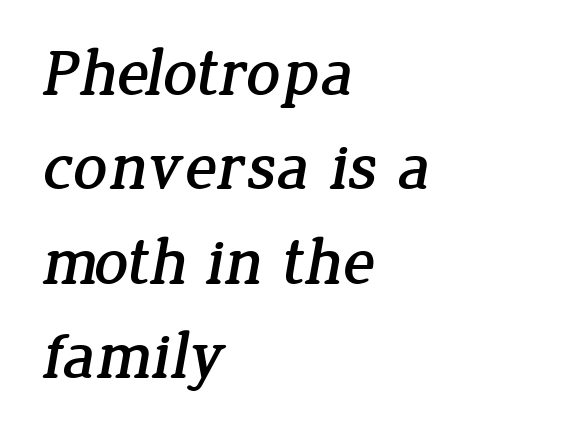
The image shows 67 px serif type; set left-aligned, normal line spacing (1.41x), normal letter spacing, not underlined; low stroke contrast and a medium x-height.
